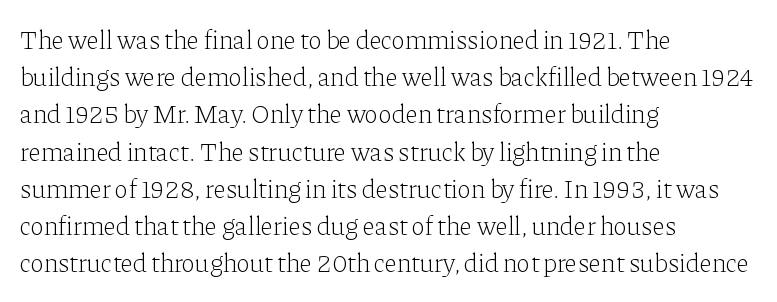
The rendering anchors every line to the left-hand side. A clean baseline with only descenders dipping below it. No chunkiness to these letters — they're not bold. Leading matches the norm, producing a regular column. Ascenders rise straight up at ninety degrees. Nobody touched the tracking dial on this one.
